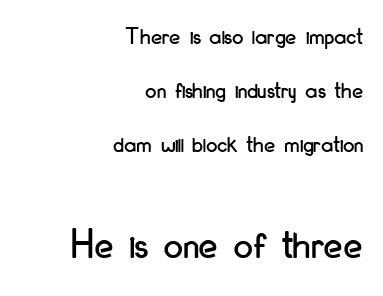
{"serif": "no", "italic": "no", "width": "condensed", "stroke_contrast": "low", "x_height": "small", "monospaced": "no", "underline": "no", "align": "right", "line_spacing": "loose", "line_spacing_ratio": 2.16, "letter_spacing": "normal", "letter_spacing_em": 0.0, "larger_block": "second", "size_ratio": 1.72, "glyph_px": 43}
